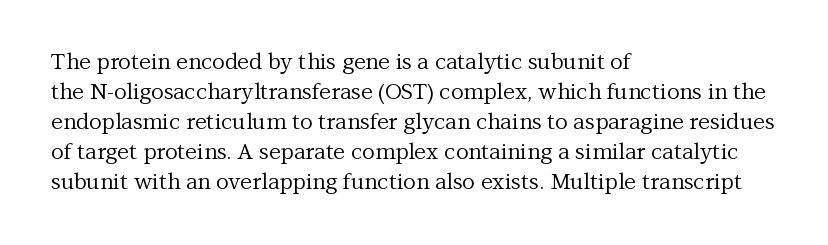
Q: Is the text bold? A: No.
Q: Is the text italic (slanted)? A: No, it is upright.
Q: Is the text underlined? A: No.
Q: How is the paragraph aligned? A: Left-aligned.
Q: Is the spacing between letters normal or unusually wide? A: Normal.
Q: Is the spacing between lines tight, normal or loose? A: Normal.
